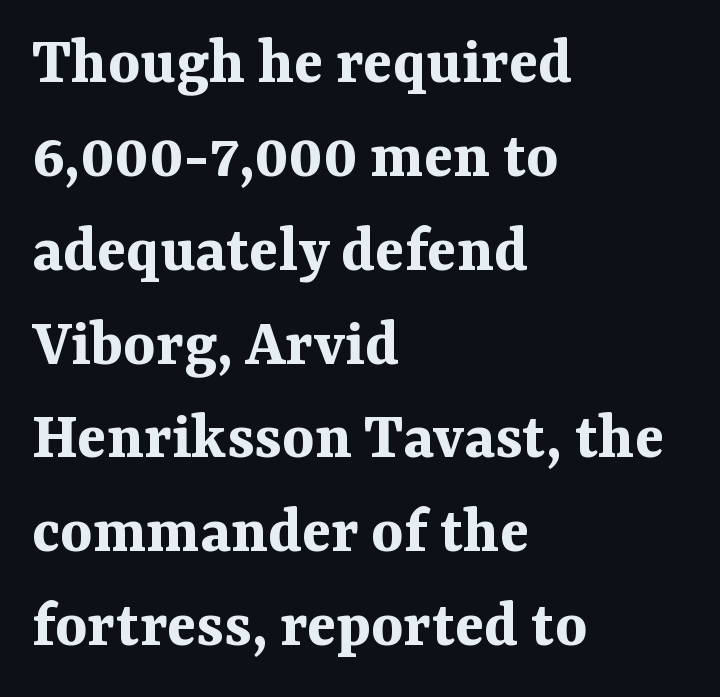
{"serif": "yes", "italic": "no", "bold": "yes", "weight": "bold", "width": "normal", "stroke_contrast": "medium", "x_height": "medium", "monospaced": "no", "underline": "no", "align": "left", "line_spacing": "normal", "line_spacing_ratio": 1.38, "letter_spacing": "normal", "letter_spacing_em": 0.0, "glyph_px": 68}
